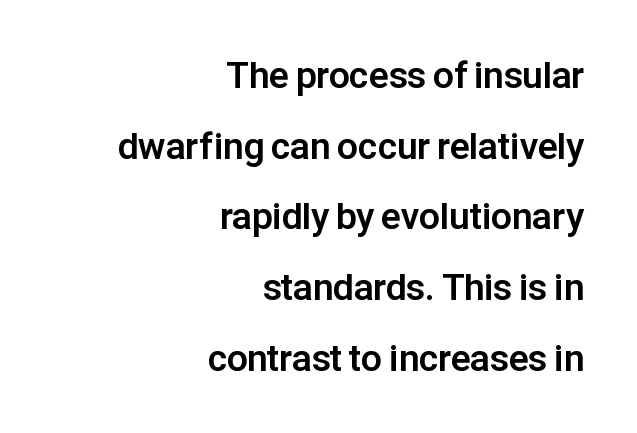
Q: Is the text bold? A: Yes.
Q: Is the text italic (slanted)? A: No, it is upright.
Q: Is the typeface a serif or a sans-serif typeface? A: Sans-serif.
Q: Is the text underlined? A: No.
Q: How is the paragraph aligned? A: Right-aligned.
Q: Is the spacing between letters normal or unusually wide? A: Normal.
Q: Is the spacing between lines tight, normal or loose? A: Loose.
Q: Width (condensed, normal, or wide)? A: Normal.
Q: Stroke contrast? A: Low.
Q: x-height? A: Medium.
Q: Monospaced? A: No.
